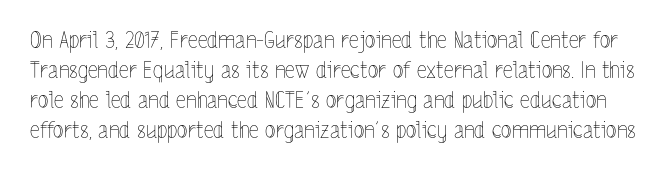
Check the space under the baseline: it is left empty. The gaps between neighbouring characters are ordinary and unremarkable. The passage shown stacks its lines at a standard gap. The font sits on the lighter half of the weight spectrum, regular included. Every character sits straight up, as roman type does.
